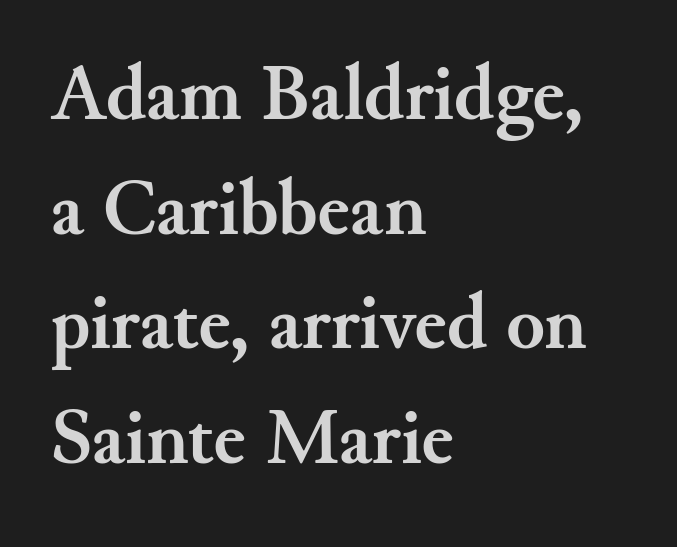
Where is the straight margin? On the left. Check the space under the baseline: it is left empty. Compared with an ordinary text face, these strokes are far heavier — a full bold. This block has exactly the height ordinary leading produces. Style check: upright. Letterform terminals end in serifs throughout the passage.
